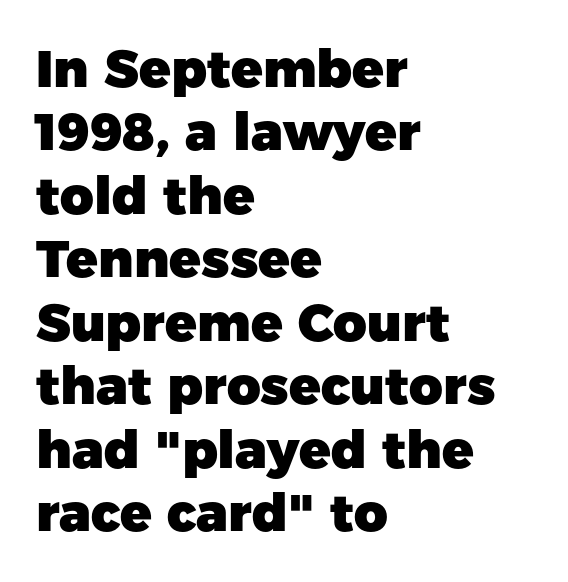
{"serif": "no", "italic": "no", "bold": "yes", "weight": "heavy", "width": "normal", "stroke_contrast": "low", "x_height": "medium", "monospaced": "no", "underline": "no", "align": "left", "line_spacing_ratio": 1.22, "letter_spacing": "normal", "letter_spacing_em": 0.0, "glyph_px": 52}
